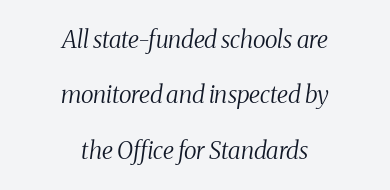
Q: Is the text bold? A: No.
Q: Is the text italic (slanted)? A: Yes, it leans right by about 8 degrees.
Q: Is the text underlined? A: No.
Q: How is the paragraph aligned? A: Centered.
Q: Is the spacing between letters normal or unusually wide? A: Normal.
Q: Is the spacing between lines tight, normal or loose? A: Loose.
